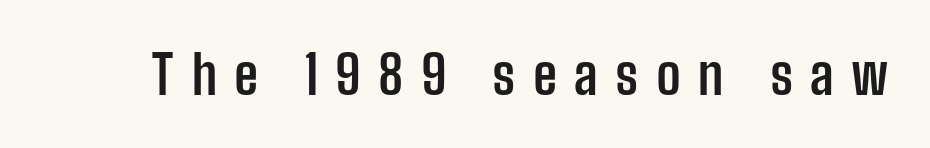
{"serif": "no", "italic": "no", "bold": "yes", "weight": "semibold", "width": "condensed", "stroke_contrast": "low", "x_height": "medium", "monospaced": "no", "underline": "no", "letter_spacing": "wide", "letter_spacing_em": 0.32, "glyph_px": 54}
